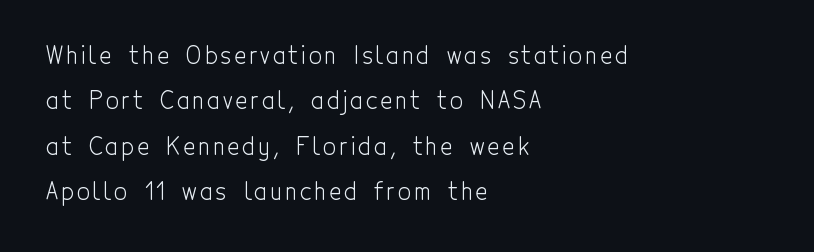
Just letters on the line, the space beneath them empty. The typeface has the unassuming heft of standard copy or less. If you drew a line through each stem, it would be perfectly vertical. Notice how the passage keeps a crisp vertical edge on the left only. Rows of type keep a wide berth in the vertical direction.
